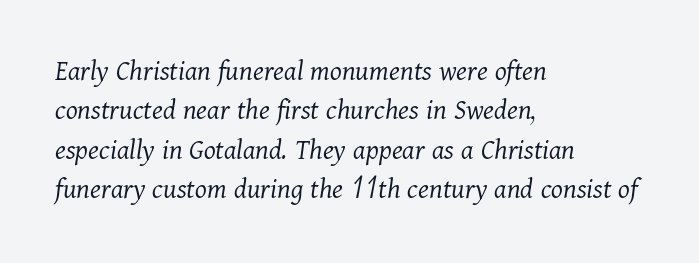
Do the characters align in a grid? No, the font is proportional. The letterforms sit shoulder to shoulder at normal distance. Quick note: italic. Underline: absent. Line beginnings align vertically; line endings do not.
